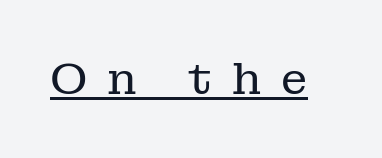
The image shows 44 px regular-weight serif type, upright; set unusually wide letter spacing (+0.45 em), underlined; low stroke contrast and a medium x-height.
